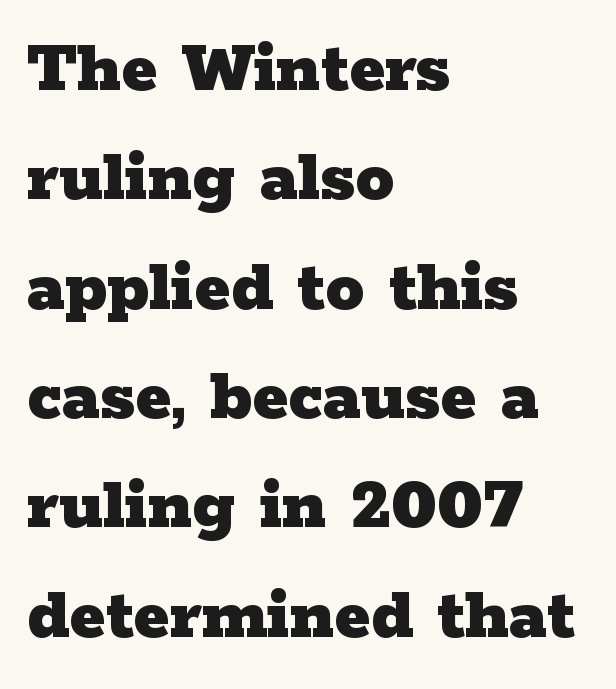
{"serif": "yes", "italic": "no", "bold": "yes", "weight": "heavy", "width": "wide", "stroke_contrast": "low", "x_height": "medium", "monospaced": "no", "underline": "no", "align": "left", "line_spacing": "normal", "line_spacing_ratio": 1.42, "letter_spacing": "normal", "letter_spacing_em": 0.0, "glyph_px": 77}
